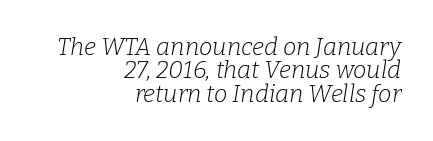
Compared with a flush-left layout, this one pins lines to the opposite, right side. The string is rendered with underlining switched off. A quiet, ordinary-to-light weight characterises the typeface. The rendering uses a small line-height, squeezing the rows. The font's italic variant was chosen for this text. Each word holds together tightly as a unit, with standard inter-letter gaps.
